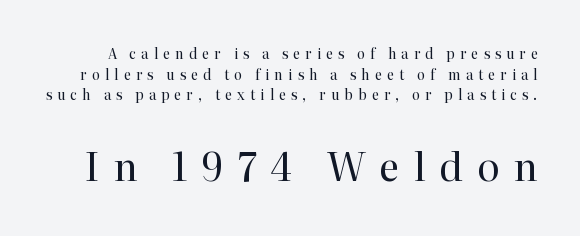
Caption: expanded tracking, letters set apart. Character widths vary here, with narrow letters taking less room than wide ones. The string is rendered with underlining switched off. The strokes are not fattened; the text isn't bold. Ascenders rise straight up at ninety degrees. In this sample the second text group is rendered at the bigger scale.
